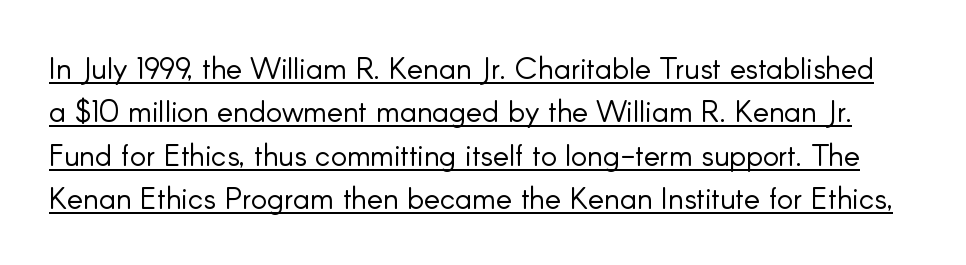
{"serif": "no", "italic": "no", "bold": "no", "weight": "light", "width": "normal", "stroke_contrast": "low", "x_height": "small", "monospaced": "no", "underline": "yes", "line_spacing": "normal", "line_spacing_ratio": 1.45, "letter_spacing": "normal", "letter_spacing_em": 0.0, "glyph_px": 30}
